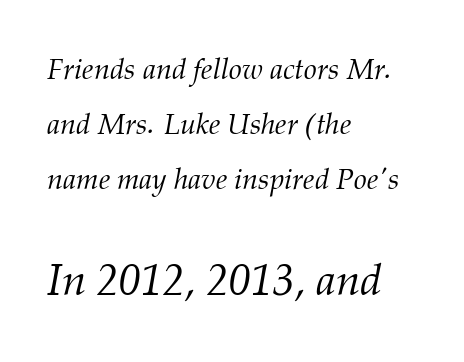
Does extra space separate the letters? No, they use regular spacing. Stroke mass is kept to a normal reading level or below. Baseline-to-baseline distance is far greater than the letter height. The lettering tilts uniformly, giving the passage an italic look.
